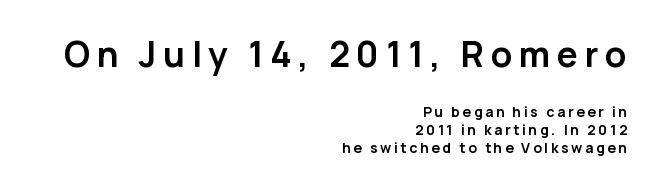
Q: Is the text bold? A: Yes.
Q: Is the text italic (slanted)? A: No, it is upright.
Q: Is the typeface a serif or a sans-serif typeface? A: Sans-serif.
Q: Is the text underlined? A: No.
Q: How is the paragraph aligned? A: Right-aligned.
Q: Is the spacing between lines tight, normal or loose? A: Normal.
Q: Which block of text is set in a larger size, the first (top) or the second (bottom)? A: The first (top) one.
Q: Width (condensed, normal, or wide)? A: Normal.
Q: Stroke contrast? A: Low.
Q: x-height? A: Medium.
Q: Monospaced? A: No.
